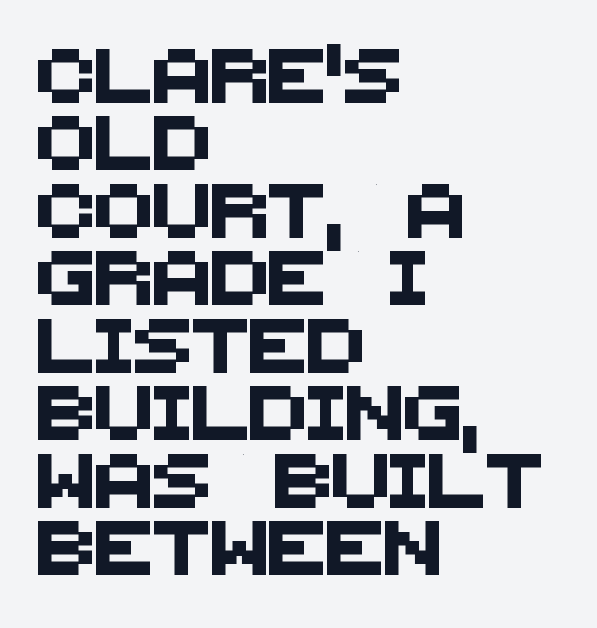
Q: Is the typeface a serif or a sans-serif typeface? A: Sans-serif.
Q: Is the text underlined? A: No.
Q: How is the paragraph aligned? A: Left-aligned.
Q: Is the spacing between letters normal or unusually wide? A: Normal.
Q: Is the spacing between lines tight, normal or loose? A: Normal.
Q: Width (condensed, normal, or wide)? A: Normal.
Q: Stroke contrast? A: Medium.
Q: x-height? A: Large.
Q: Monospaced? A: No.
